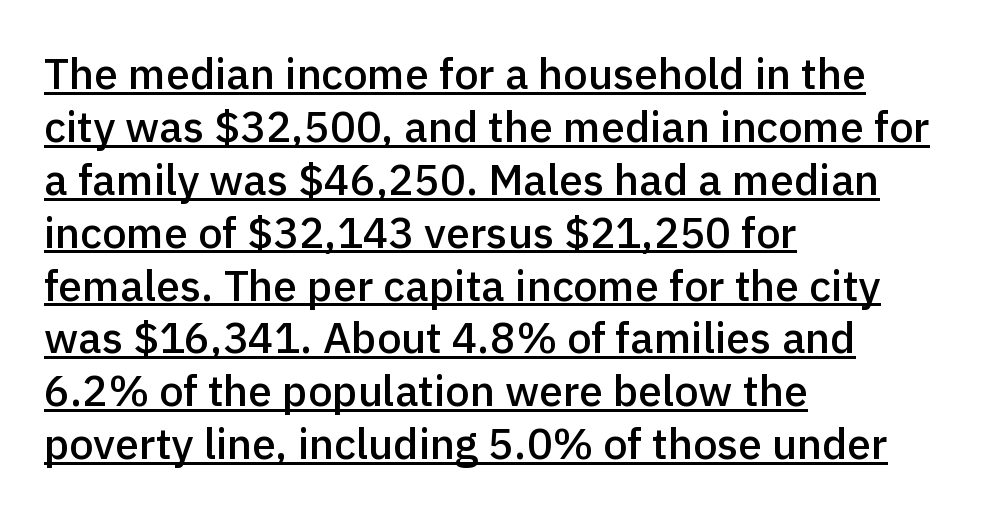
Q: Is the text bold? A: Semi-bold.
Q: Is the text italic (slanted)? A: No, it is upright.
Q: Is the typeface a serif or a sans-serif typeface? A: Sans-serif.
Q: Is the text underlined? A: Yes.
Q: How is the paragraph aligned? A: Left-aligned.
Q: Is the spacing between letters normal or unusually wide? A: Normal.
Q: Width (condensed, normal, or wide)? A: Normal.
Q: x-height? A: Medium.
Q: Monospaced? A: No.
